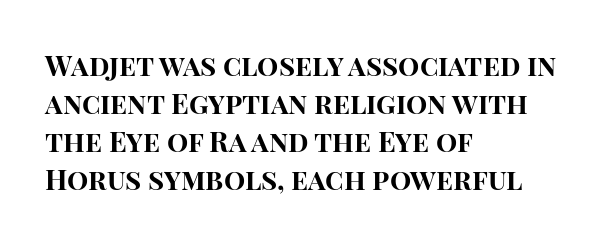
Is this a fixed-width face? No — the glyphs have proportional, varying widths. The gap between lines stays unmarked. Reading down the block, your eye returns to a fixed left position each line. Characters follow at the spacing the type designer built in. Serif or sans? Sans — the stroke terminals are bare.
